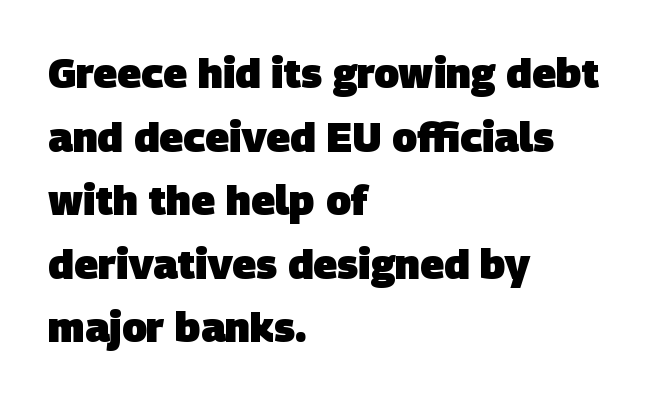
The image shows 41 px heavy sans-serif type; set left-aligned, normal line spacing (1.55x), normal letter spacing, not underlined; low stroke contrast and a large x-height.
